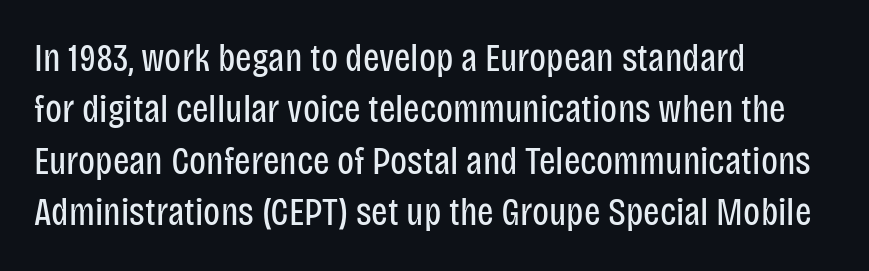
The image shows 39 px regular-weight, condensed sans-serif type, upright; set left-aligned, normal line spacing (1.32x), normal letter spacing, not underlined; low stroke contrast and a large x-height.
